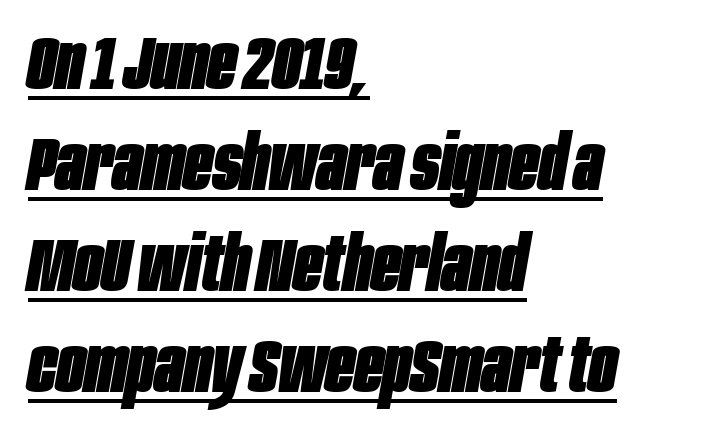
Q: Is the text bold? A: Yes.
Q: Is the text italic (slanted)? A: Yes, it leans right by about 10 degrees.
Q: Is the text underlined? A: Yes.
Q: How is the paragraph aligned? A: Left-aligned.
Q: Is the spacing between letters normal or unusually wide? A: Normal.
Q: Is the spacing between lines tight, normal or loose? A: Normal.
Q: Width (condensed, normal, or wide)? A: Condensed.
Q: Stroke contrast? A: Low.
Q: x-height? A: Large.
Q: Monospaced? A: No.
